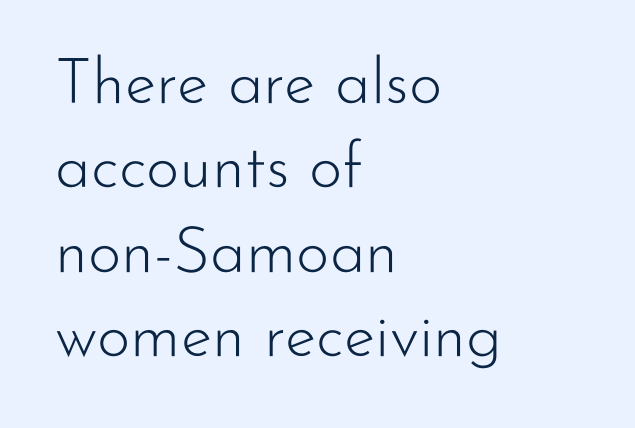
Q: Is the text bold? A: No.
Q: Is the text italic (slanted)? A: No, it is upright.
Q: Is the typeface a serif or a sans-serif typeface? A: Sans-serif.
Q: Is the text underlined? A: No.
Q: How is the paragraph aligned? A: Left-aligned.
Q: Is the spacing between letters normal or unusually wide? A: Normal.
Q: Is the spacing between lines tight, normal or loose? A: Normal.
Q: Width (condensed, normal, or wide)? A: Normal.
Q: Stroke contrast? A: Low.
Q: x-height? A: Small.
Q: Monospaced? A: No.
